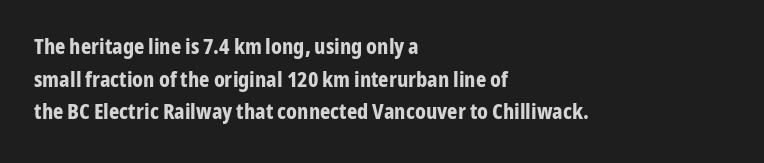
{"italic": "no", "bold": "yes", "underline": "no", "align": "left", "line_spacing": "normal", "line_spacing_ratio": 1.48, "letter_spacing": "normal", "letter_spacing_em": 0.0, "glyph_px": 22}
